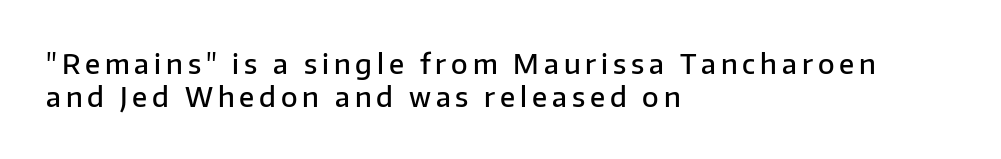
{"italic": "no", "bold": "semi", "underline": "no", "align": "left", "line_spacing_ratio": 1.22, "glyph_px": 27}
